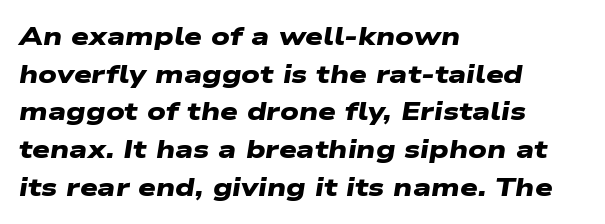
The image shows 25 px bold type; set left-aligned, normal line spacing (1.51x), normal letter spacing, not underlined.
